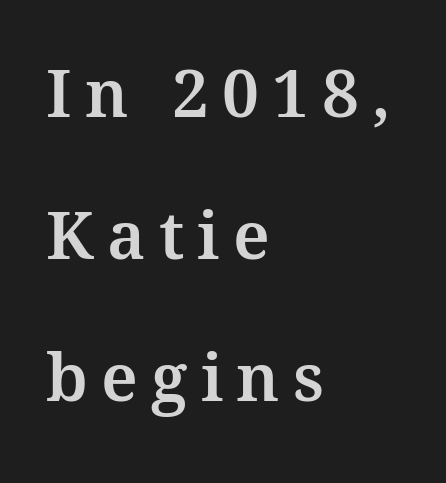
Q: Is the text italic (slanted)? A: No, it is upright.
Q: Is the typeface a serif or a sans-serif typeface? A: Serif.
Q: Is the text underlined? A: No.
Q: How is the paragraph aligned? A: Left-aligned.
Q: Is the spacing between letters normal or unusually wide? A: Unusually wide.
Q: Is the spacing between lines tight, normal or loose? A: Loose.
Q: Width (condensed, normal, or wide)? A: Normal.
Q: Stroke contrast? A: Medium.
Q: x-height? A: Medium.
Q: Monospaced? A: No.
